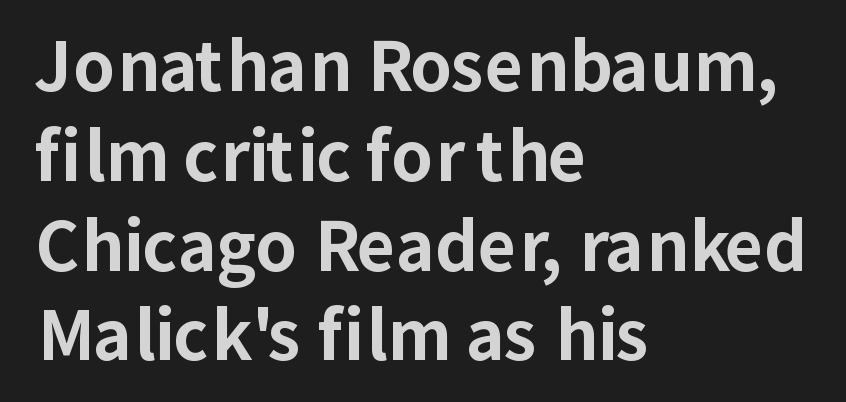
The image shows 67 px bold sans-serif type, upright; set left-aligned, normal line spacing (1.34x), normal letter spacing, not underlined; low stroke contrast and a medium x-height.
